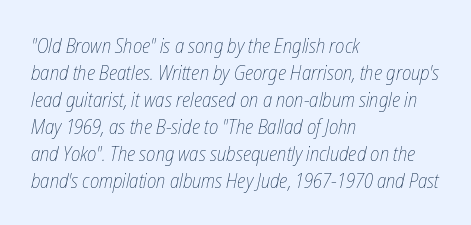
The image shows 20 px text type, italic (leaning right); set left-aligned, normal line spacing (1.35x), normal letter spacing, not underlined.
